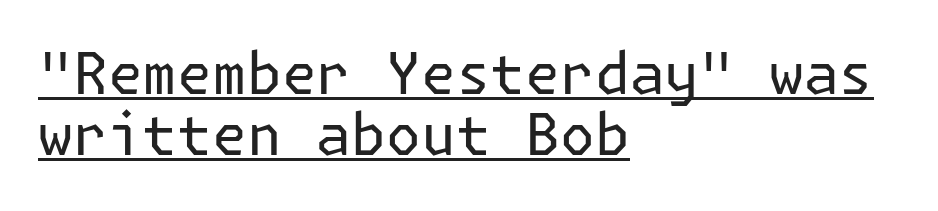
The image shows 58 px regular-weight sans-serif type, upright; set left-aligned, tight line spacing (1.06x), normal letter spacing, underlined; low stroke contrast and a medium x-height.
